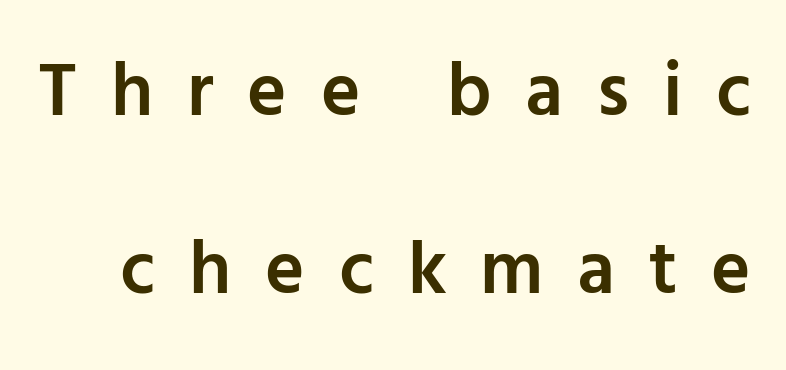
The strokes are fattened partway — semibold, not bold. Rendered with straight, roman letterforms. There is plenty of visible air inserted between adjacent glyphs. A typesetter would call this leading open, well beyond the default. Does the type have serifs? No, each stem ends abruptly.
